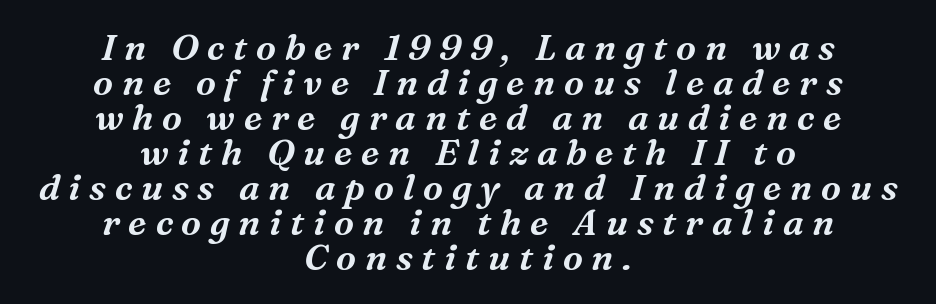
The image shows 36 px serif type, italic (leaning right); set centered, tight line spacing (0.97x), unusually wide letter spacing (+0.24 em), not underlined; medium stroke contrast and a medium x-height.
